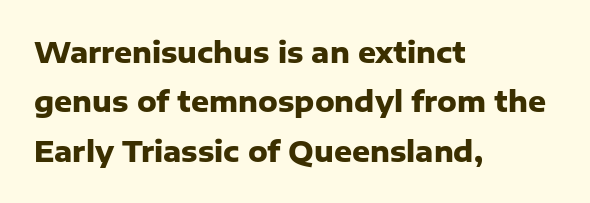
The image shows 28 px heavy sans-serif type, upright; set left-aligned, line spacing 1.76x, normal letter spacing, not underlined; low stroke contrast and a medium x-height.
